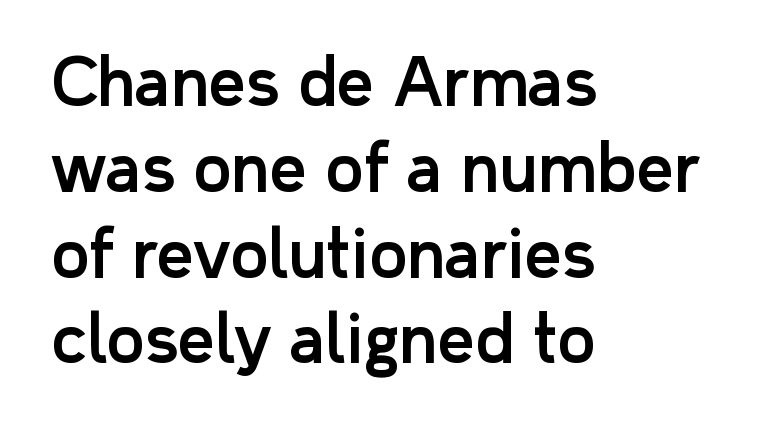
The image shows 65 px sans-serif type, upright; set left-aligned, normal line spacing (1.32x), normal letter spacing, not underlined; low stroke contrast and a medium x-height.
